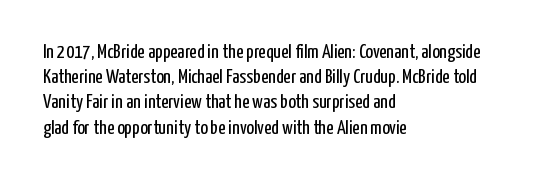
{"italic": "no", "bold": "no", "underline": "no", "align": "left", "line_spacing": "normal", "line_spacing_ratio": 1.26, "letter_spacing": "normal", "letter_spacing_em": 0.0, "glyph_px": 20}
